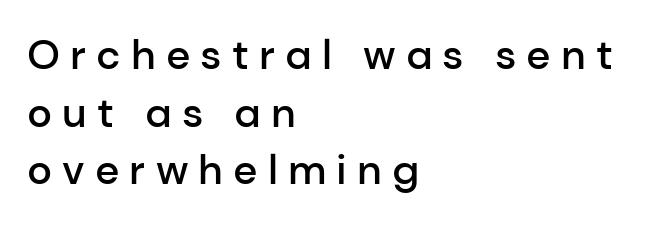
The typesetting leans somewhat heavy: a semibold. How would I describe the line gaps? Plain and ordinary. The letters carry no serifs — their stems end cleanly without finishing strokes. Is there any slant? The stems are plumb. The type is letterspaced generously, with wide tracking. Horizontal alignment here is leftward, the default for most running prose.
